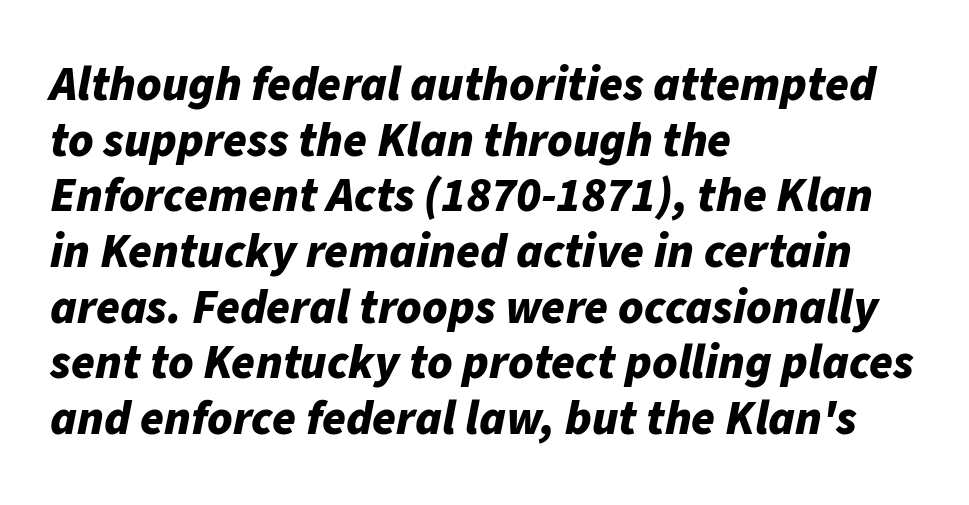
Q: Is the text bold? A: Yes.
Q: Is the text italic (slanted)? A: Yes, it leans right by about 11 degrees.
Q: Is the text underlined? A: No.
Q: How is the paragraph aligned? A: Left-aligned.
Q: Is the spacing between letters normal or unusually wide? A: Normal.
Q: Width (condensed, normal, or wide)? A: Normal.
Q: Stroke contrast? A: Low.
Q: x-height? A: Medium.
Q: Monospaced? A: No.
